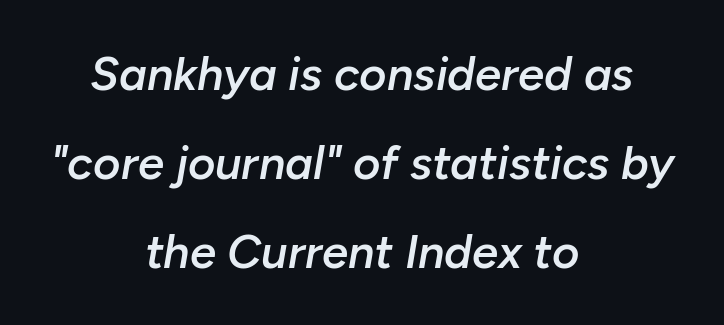
The image shows 47 px semibold type, italic (leaning right); set centered, line spacing 1.89x, normal letter spacing, not underlined; low stroke contrast and a medium x-height.
